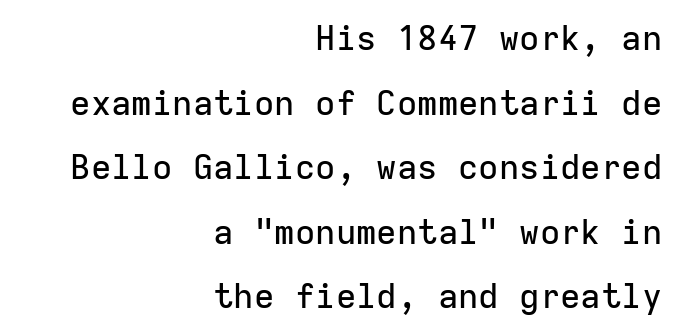
Q: Is the text italic (slanted)? A: No, it is upright.
Q: Is the typeface a serif or a sans-serif typeface? A: Sans-serif.
Q: Is the text underlined? A: No.
Q: How is the paragraph aligned? A: Right-aligned.
Q: Is the spacing between letters normal or unusually wide? A: Normal.
Q: Is the spacing between lines tight, normal or loose? A: Loose.
Q: Width (condensed, normal, or wide)? A: Normal.
Q: Stroke contrast? A: Low.
Q: x-height? A: Medium.
Q: Monospaced? A: Yes.
